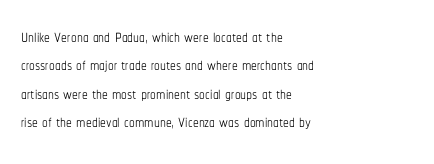
Q: Is the text bold? A: No.
Q: Is the text italic (slanted)? A: No, it is upright.
Q: Is the text underlined? A: No.
Q: How is the paragraph aligned? A: Left-aligned.
Q: Is the spacing between letters normal or unusually wide? A: Normal.
